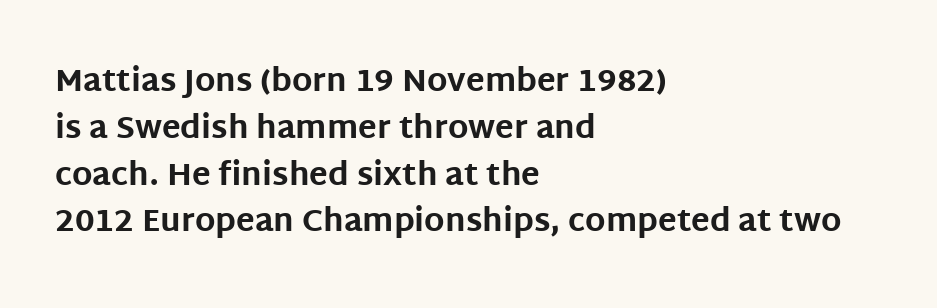
The image shows 31 px bold sans-serif type, upright; set left-aligned, normal line spacing (1.51x), normal letter spacing, not underlined; low stroke contrast and a large x-height.
